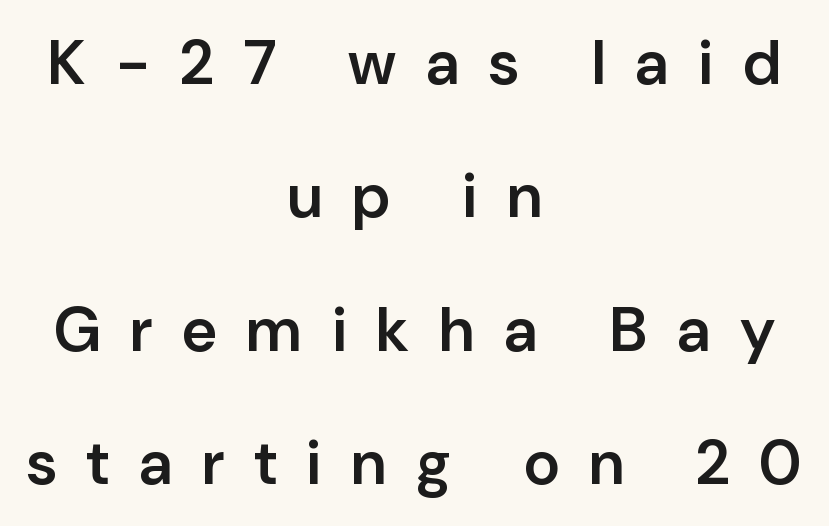
Q: Is the text bold? A: Semi-bold.
Q: Is the text italic (slanted)? A: No, it is upright.
Q: Is the typeface a serif or a sans-serif typeface? A: Sans-serif.
Q: Is the text underlined? A: No.
Q: How is the paragraph aligned? A: Centered.
Q: Is the spacing between letters normal or unusually wide? A: Unusually wide.
Q: Is the spacing between lines tight, normal or loose? A: Loose.
Q: Width (condensed, normal, or wide)? A: Normal.
Q: Stroke contrast? A: Low.
Q: x-height? A: Medium.
Q: Monospaced? A: No.
